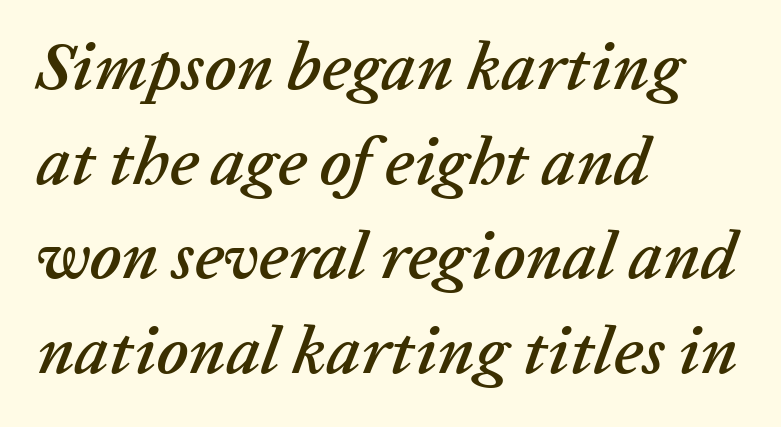
Q: Is the text italic (slanted)? A: Yes, it leans right by about 20 degrees.
Q: Is the text underlined? A: No.
Q: How is the paragraph aligned? A: Left-aligned.
Q: Is the spacing between letters normal or unusually wide? A: Normal.
Q: Is the spacing between lines tight, normal or loose? A: Normal.
Q: Width (condensed, normal, or wide)? A: Normal.
Q: Stroke contrast? A: Low.
Q: x-height? A: Medium.
Q: Monospaced? A: No.
